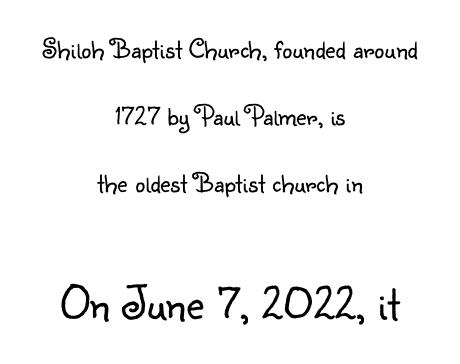
Q: Is the text bold? A: No.
Q: Is the text italic (slanted)? A: No, it is upright.
Q: Is the typeface a serif or a sans-serif typeface? A: Sans-serif.
Q: Is the text underlined? A: No.
Q: How is the paragraph aligned? A: Centered.
Q: Is the spacing between letters normal or unusually wide? A: Normal.
Q: Is the spacing between lines tight, normal or loose? A: Loose.
Q: Which block of text is set in a larger size, the first (top) or the second (bottom)? A: The second (bottom) one.
Q: Width (condensed, normal, or wide)? A: Normal.
Q: Stroke contrast? A: Low.
Q: x-height? A: Small.
Q: Monospaced? A: No.
